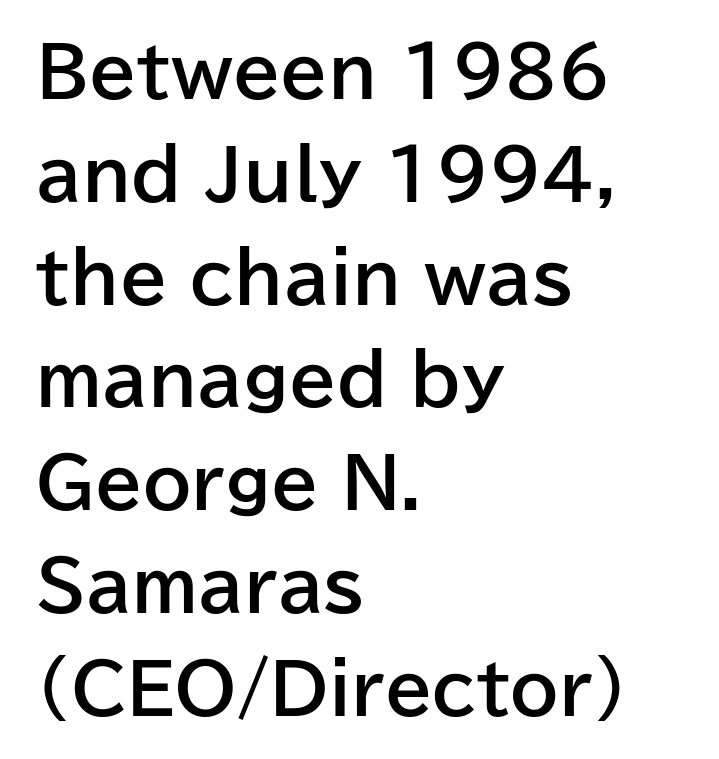
{"serif": "no", "italic": "no", "bold": "yes", "weight": "bold", "width": "normal", "stroke_contrast": "low", "x_height": "medium", "monospaced": "no", "underline": "no", "align": "left", "line_spacing": "normal", "line_spacing_ratio": 1.49, "letter_spacing": "normal", "letter_spacing_em": 0.0, "glyph_px": 69}
